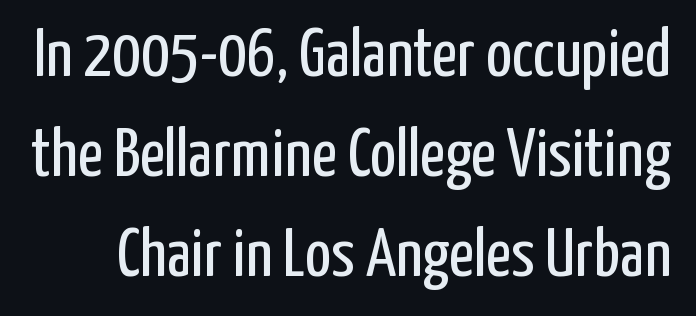
The image shows 69 px regular-weight, condensed sans-serif type, upright; set normal line spacing (1.45x), normal letter spacing, not underlined; low stroke contrast and a medium x-height.
